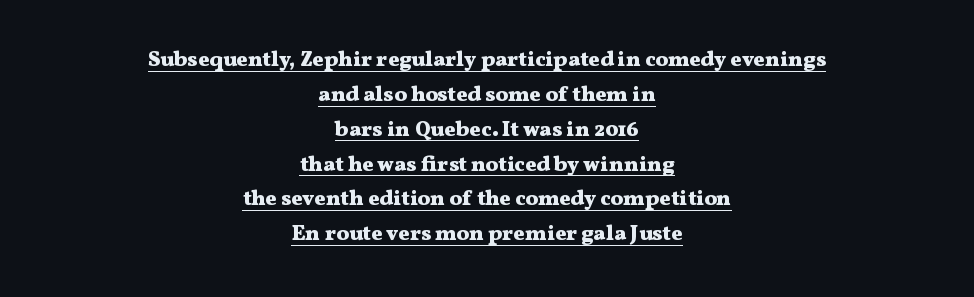
The image shows 21 px bold type, upright; set centered, normal line spacing (1.66x), normal letter spacing, underlined.
